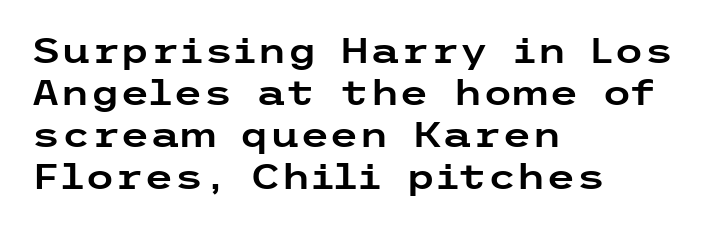
The image shows 34 px wide sans-serif type, upright; set left-aligned, line spacing 1.24x, normal letter spacing, not underlined; low stroke contrast and a medium x-height.
